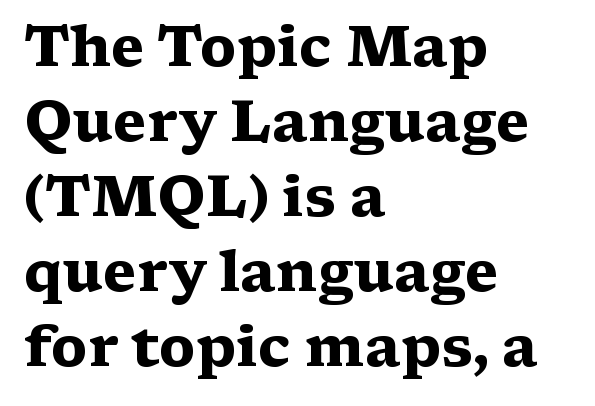
{"serif": "yes", "italic": "no", "bold": "yes", "weight": "heavy", "width": "wide", "stroke_contrast": "medium", "x_height": "medium", "monospaced": "no", "underline": "no", "align": "left", "line_spacing": "normal", "line_spacing_ratio": 1.34, "letter_spacing": "normal", "letter_spacing_em": 0.0, "glyph_px": 56}
